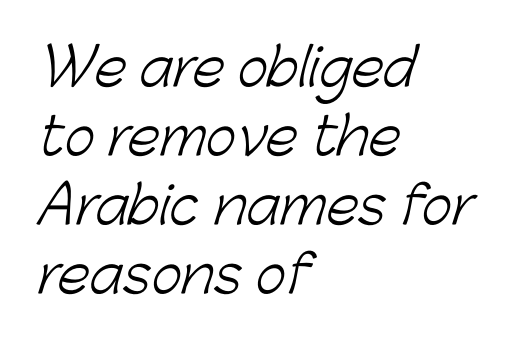
The image shows 52 px light sans-serif type; set left-aligned, normal line spacing (1.33x), normal letter spacing, not underlined; low stroke contrast and a medium x-height.
